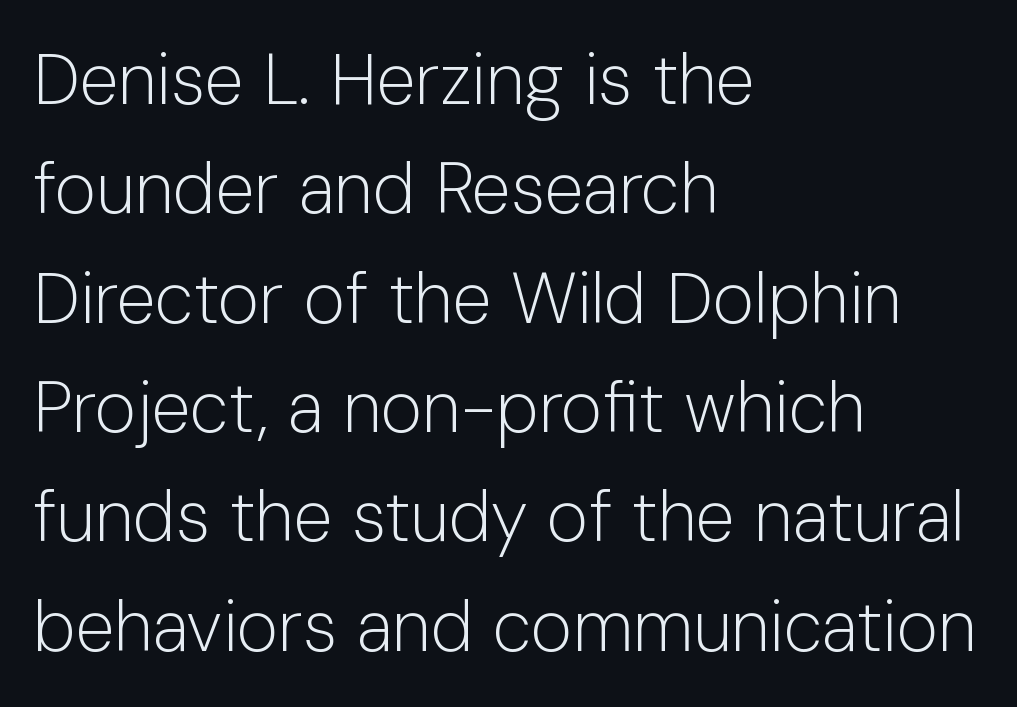
The image shows 71 px light sans-serif type, upright; set left-aligned, normal line spacing (1.54x), normal letter spacing, not underlined; low stroke contrast and a medium x-height.
